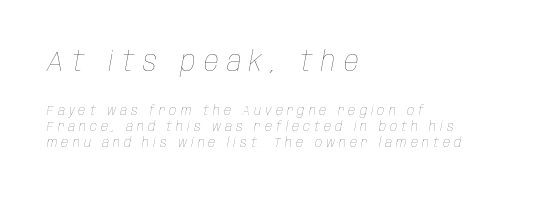
Inter-character spacing is expanded well beyond the font's built-in metrics. Each letter keeps its own natural width here, so spacing adapts to shape. The earlier block is typeset at a bigger size than the later block. These lines huddle together more closely than default settings would place them. The lines are quadded left.
